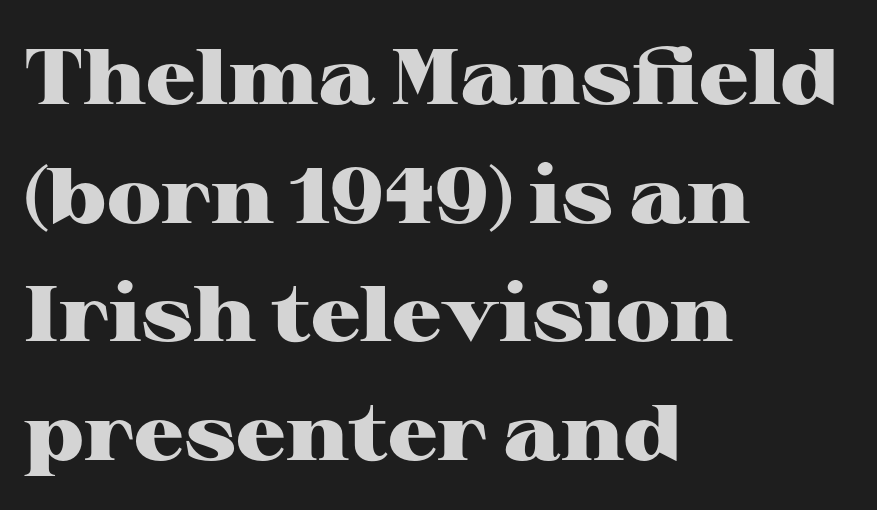
{"serif": "yes", "italic": "no", "bold": "yes", "weight": "heavy", "width": "wide", "stroke_contrast": "high", "x_height": "medium", "monospaced": "no", "underline": "no", "align": "left", "line_spacing": "normal", "line_spacing_ratio": 1.52, "letter_spacing": "normal", "letter_spacing_em": 0.0, "glyph_px": 78}
